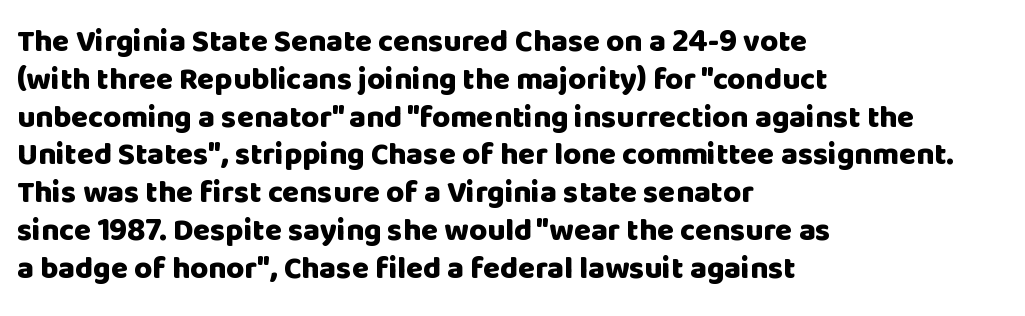
Q: Is the text bold? A: Yes.
Q: Is the text italic (slanted)? A: No, it is upright.
Q: Is the typeface a serif or a sans-serif typeface? A: Sans-serif.
Q: Is the text underlined? A: No.
Q: How is the paragraph aligned? A: Left-aligned.
Q: Is the spacing between letters normal or unusually wide? A: Normal.
Q: Width (condensed, normal, or wide)? A: Normal.
Q: Stroke contrast? A: Low.
Q: x-height? A: Large.
Q: Monospaced? A: No.
